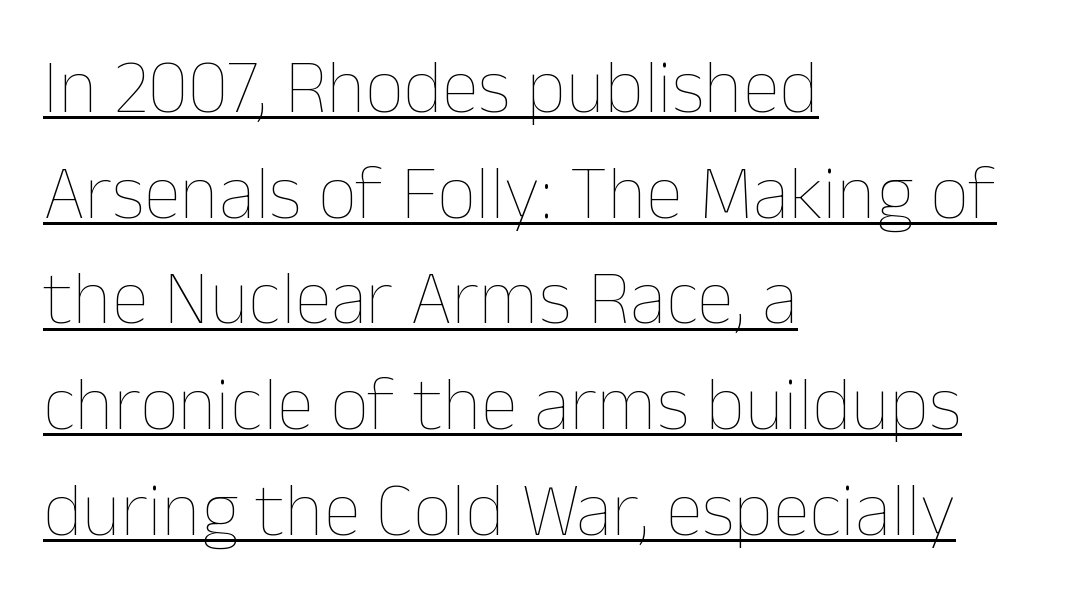
Q: Is the text bold? A: No.
Q: Is the text italic (slanted)? A: No, it is upright.
Q: Is the text underlined? A: Yes.
Q: How is the paragraph aligned? A: Left-aligned.
Q: Is the spacing between letters normal or unusually wide? A: Normal.
Q: Is the spacing between lines tight, normal or loose? A: Normal.
Q: Width (condensed, normal, or wide)? A: Normal.
Q: Stroke contrast? A: Low.
Q: x-height? A: Medium.
Q: Monospaced? A: No.
